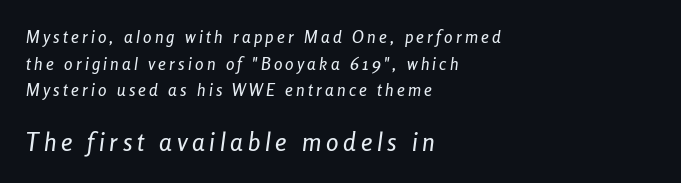
Q: Is the text italic (slanted)? A: Yes, it leans right by about 8 degrees.
Q: Is the text underlined? A: No.
Q: How is the paragraph aligned? A: Left-aligned.
Q: Is the spacing between lines tight, normal or loose? A: Normal.
Q: Which block of text is set in a larger size, the first (top) or the second (bottom)? A: The second (bottom) one.
